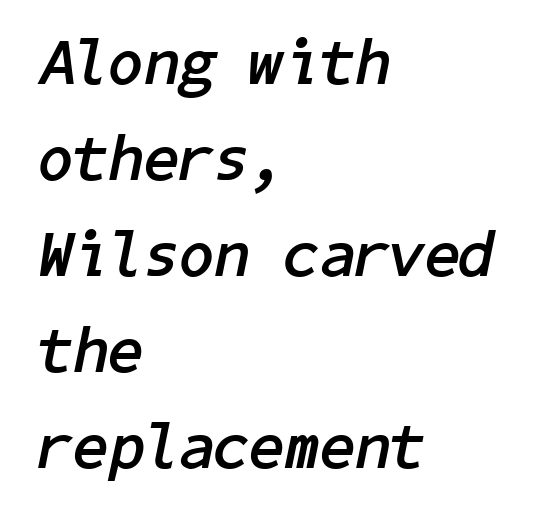
{"italic": "yes", "lean": "right", "slant_degrees": 11, "bold": "yes", "weight": "semibold", "width": "normal", "stroke_contrast": "low", "x_height": "medium", "underline": "no", "align": "left", "line_spacing": "normal", "line_spacing_ratio": 1.5, "letter_spacing": "normal", "letter_spacing_em": 0.0, "glyph_px": 64}
